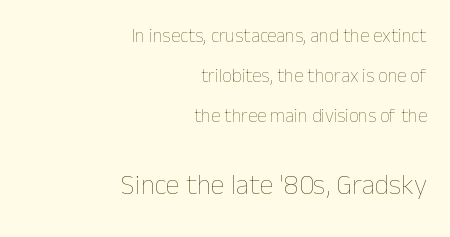
{"italic": "no", "bold": "no", "weight": "thin", "width": "normal", "stroke_contrast": "low", "x_height": "medium", "monospaced": "no", "underline": "no", "align": "right", "line_spacing": "loose", "line_spacing_ratio": 2.11, "letter_spacing": "normal", "letter_spacing_em": 0.0, "larger_block": "second", "size_ratio": 1.47, "glyph_px": 28}
